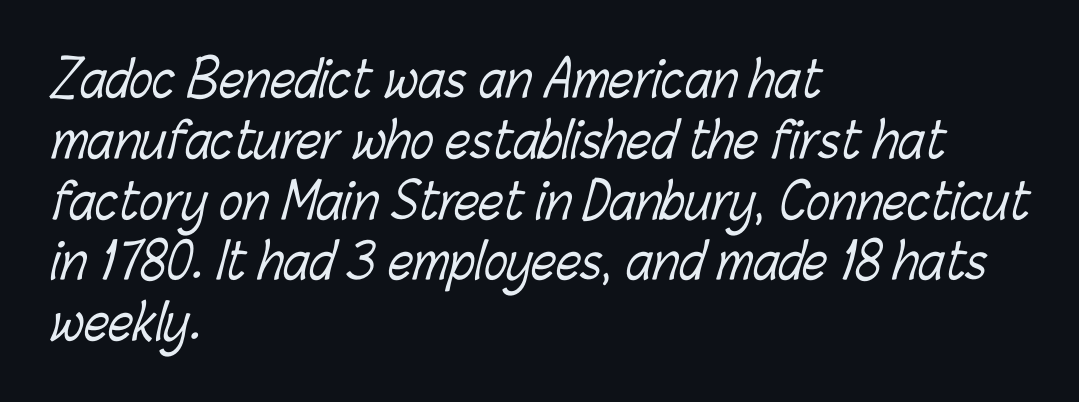
{"bold": "no", "weight": "light", "width": "condensed", "stroke_contrast": "low", "x_height": "medium", "monospaced": "no", "underline": "no", "align": "left", "line_spacing_ratio": 1.24, "letter_spacing": "normal", "letter_spacing_em": 0.0, "glyph_px": 49}
